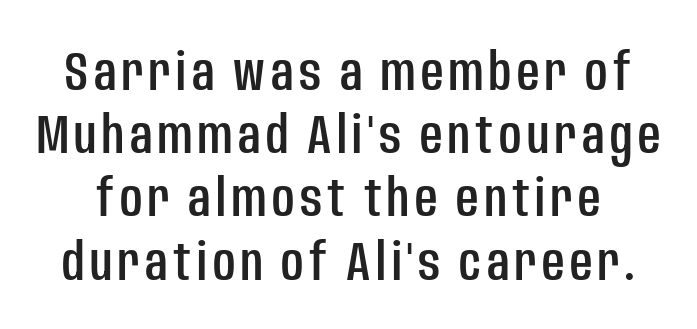
Horizontal bands of white between lines are thin slivers. Nobody drew a line under any word here. In terms of letterform style, serifs are entirely absent. The letters stand upright; this is a roman face. The passage shown is typed in a proportional face where columns would drift.
